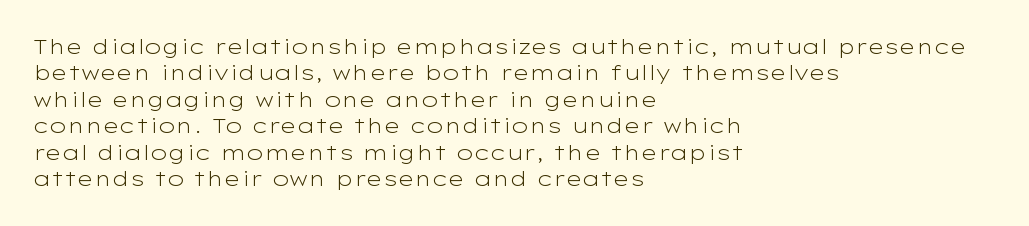
The image shows 21 px text type, upright; set left-aligned, normal line spacing (1.26x), normal letter spacing, not underlined.
